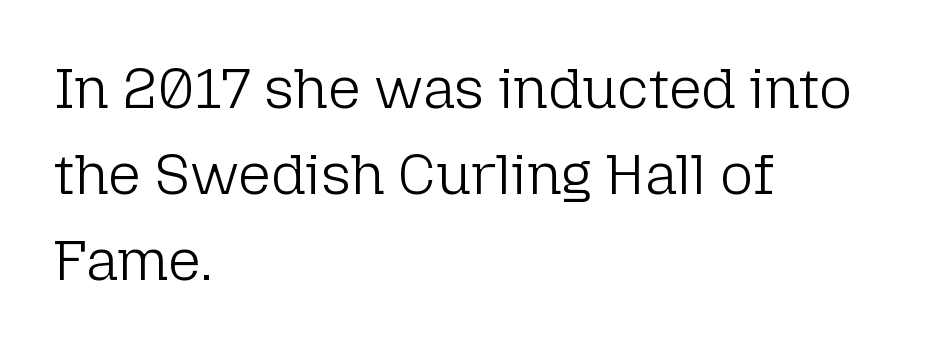
Q: Is the text bold? A: No.
Q: Is the text italic (slanted)? A: No, it is upright.
Q: Is the typeface a serif or a sans-serif typeface? A: Sans-serif.
Q: Is the text underlined? A: No.
Q: How is the paragraph aligned? A: Left-aligned.
Q: Is the spacing between letters normal or unusually wide? A: Normal.
Q: Is the spacing between lines tight, normal or loose? A: Normal.
Q: Width (condensed, normal, or wide)? A: Normal.
Q: Stroke contrast? A: Low.
Q: x-height? A: Medium.
Q: Monospaced? A: No.
